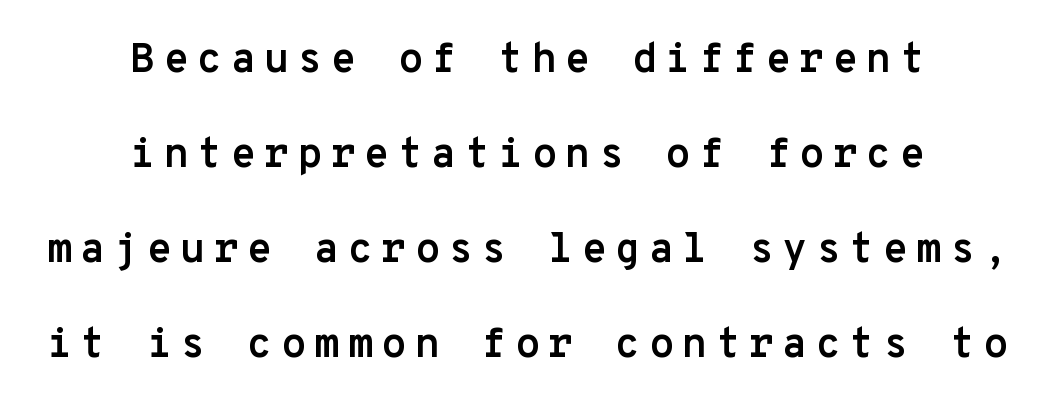
Reading down the column, the eye jumps a long way to each next line. Weight check: bold — yes, fully. Caption: multi-line text, centered on the measure. Honestly, the letter spacing is so wide it's the main thing you notice. The rendering uses typewriter-style spacing with identical character cells. The typography opts for an upright posture over an oblique one.
